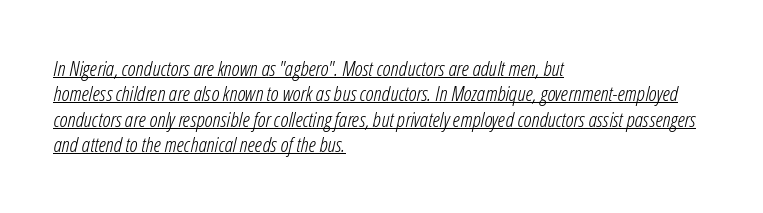
A typesetter would mark this as italic. The cut favours lightness, reaching ordinary text weight at its darkest. You could call the tracking neutral — neither tight nor loose. Line starts are locked; line ends wander.
